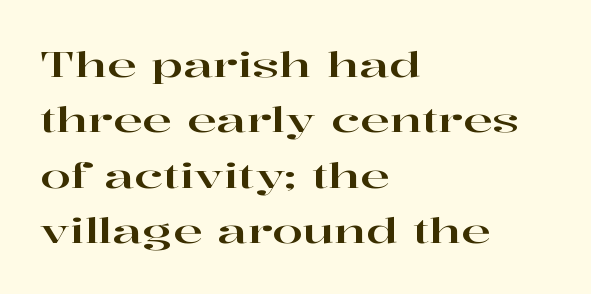
{"serif": "yes", "italic": "no", "width": "wide", "stroke_contrast": "high", "x_height": "medium", "monospaced": "no", "underline": "no", "align": "left", "line_spacing": "normal", "line_spacing_ratio": 1.58, "letter_spacing": "normal", "letter_spacing_em": 0.0, "glyph_px": 35}
